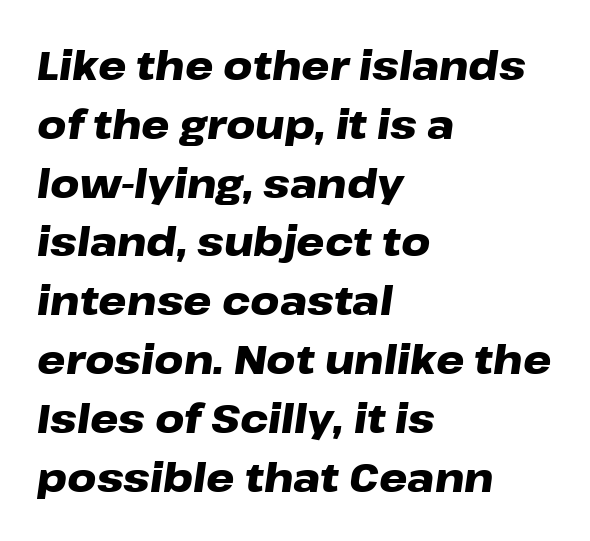
The glyphs look as if they've been sheared to an angle. The text block is weighted toward the left margin, trailing off unevenly rightward. Underline: absent. Spacing verdict: proportional, widths tailored to each character. The gaps between neighbouring characters are ordinary and unremarkable.
